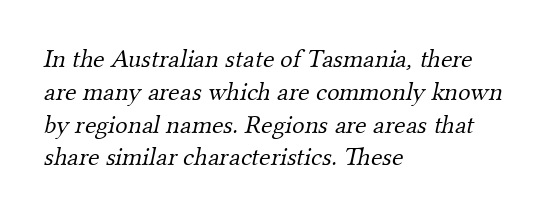
Q: Is the text bold? A: No.
Q: Is the text underlined? A: No.
Q: How is the paragraph aligned? A: Left-aligned.
Q: Is the spacing between letters normal or unusually wide? A: Normal.
Q: Is the spacing between lines tight, normal or loose? A: Normal.
